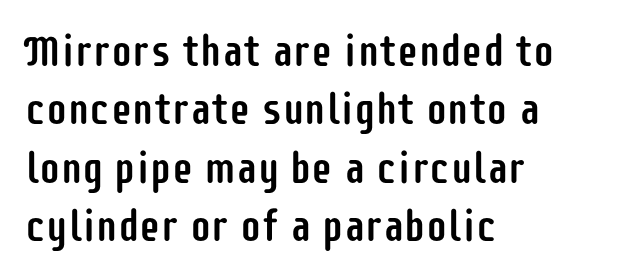
Q: Is the text italic (slanted)? A: No, it is upright.
Q: Is the typeface a serif or a sans-serif typeface? A: Sans-serif.
Q: Is the text underlined? A: No.
Q: How is the paragraph aligned? A: Left-aligned.
Q: Is the spacing between letters normal or unusually wide? A: Normal.
Q: Is the spacing between lines tight, normal or loose? A: Normal.
Q: Width (condensed, normal, or wide)? A: Condensed.
Q: Stroke contrast? A: Low.
Q: x-height? A: Large.
Q: Monospaced? A: No.
